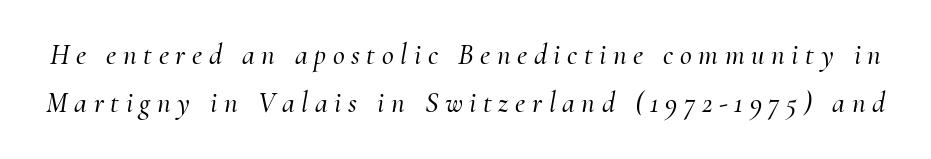
{"serif": "yes", "italic": "yes", "lean": "right", "slant_degrees": 10, "width": "normal", "stroke_contrast": "medium", "x_height": "small", "monospaced": "no", "underline": "no", "line_spacing": "normal", "line_spacing_ratio": 1.66, "letter_spacing": "wide", "letter_spacing_em": 0.23, "glyph_px": 29}
